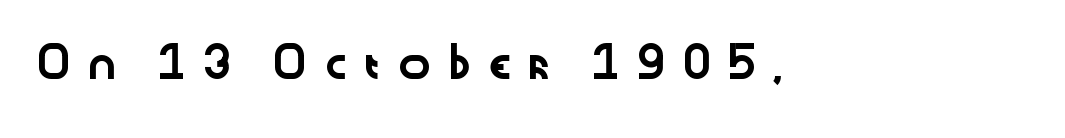
Check where the strokes stop: nothing finishes them off — pure sans. Bare-footed words on every line. Posture: straight, roman, zero tilt. The passage shown has open, widely tracked lettering throughout.
